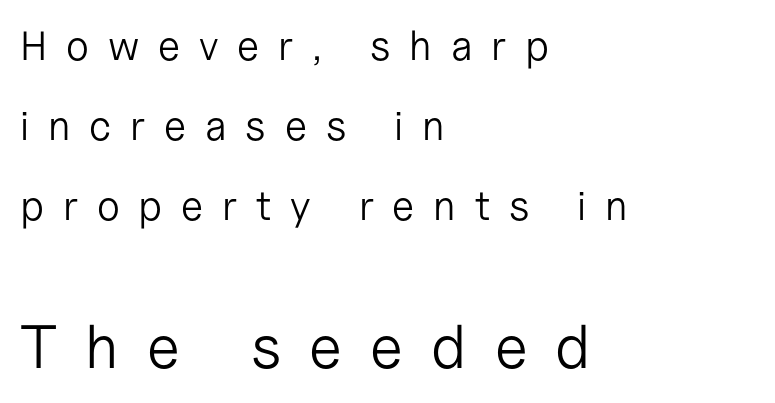
The image shows 61 px light sans-serif type, upright; set left-aligned, loose line spacing (1.95x), unusually wide letter spacing (+0.46 em), not underlined; the second (bottom) block is 1.49x larger; low stroke contrast and a medium x-height.
